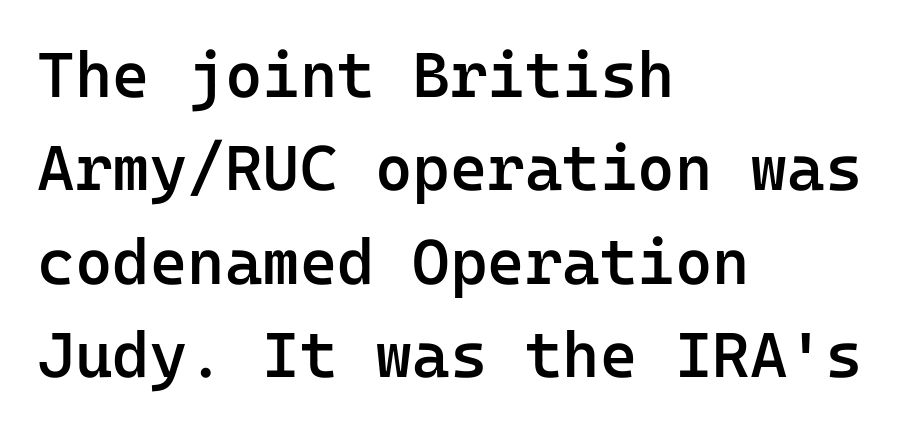
The image shows 64 px semibold sans-serif type, upright, monospaced; set left-aligned, normal line spacing (1.46x), normal letter spacing, not underlined; low stroke contrast and a medium x-height.
